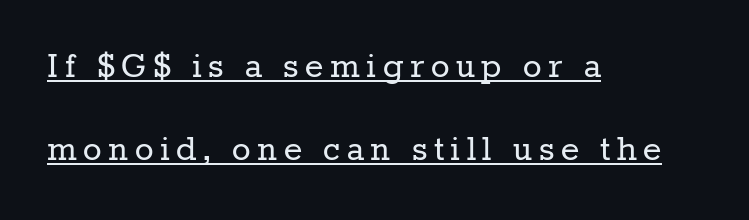
The image shows 39 px regular-weight serif type, upright; set left-aligned, loose line spacing (2.14x), underlined; low stroke contrast and a medium x-height.
